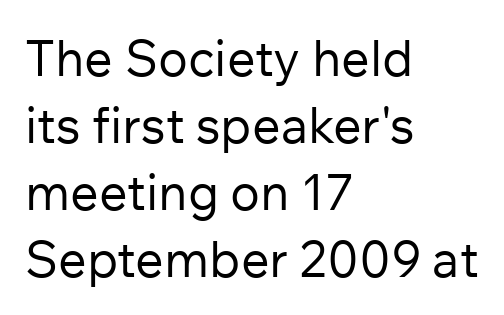
{"serif": "no", "italic": "no", "bold": "no", "weight": "regular", "width": "normal", "stroke_contrast": "low", "x_height": "medium", "monospaced": "no", "underline": "no", "align": "left", "line_spacing": "normal", "line_spacing_ratio": 1.34, "letter_spacing": "normal", "letter_spacing_em": 0.0, "glyph_px": 50}
